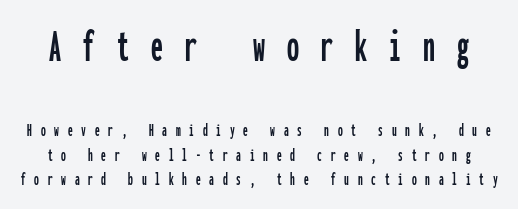
The image shows 48 px condensed sans-serif type, upright, monospaced; set normal line spacing (1.29x), unusually wide letter spacing (+0.46 em), not underlined; the first (top) block is 2.53x larger; low stroke contrast and a medium x-height.
